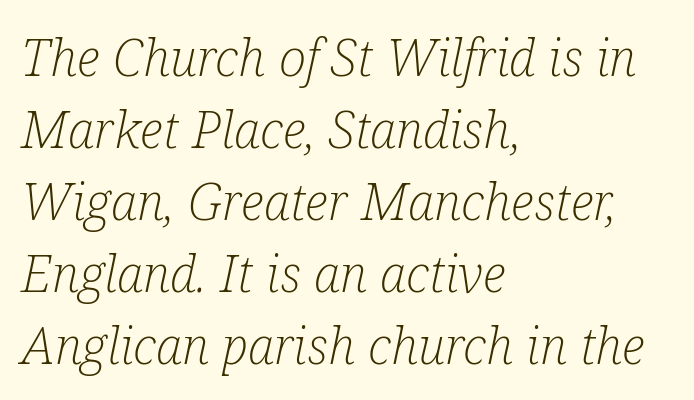
{"serif": "yes", "italic": "yes", "lean": "right", "slant_degrees": 12, "bold": "no", "weight": "light", "width": "condensed", "stroke_contrast": "low", "x_height": "medium", "monospaced": "no", "underline": "no", "align": "left", "line_spacing": "normal", "line_spacing_ratio": 1.41, "letter_spacing": "normal", "letter_spacing_em": 0.0, "glyph_px": 51}
